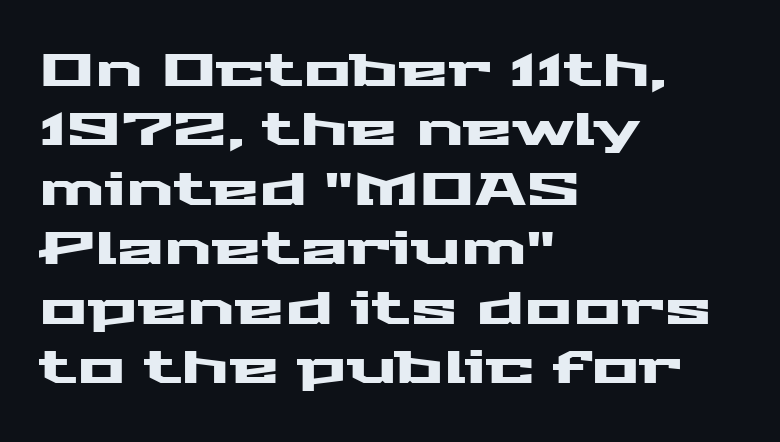
The block of text has a typical density, with ordinary space between rows. In terms of letterform style, serifs are entirely absent. How are the letters spaced? Ordinarily, with no added tracking. Proportional: the letters do not fall into vertical columns. The text block is weighted toward the left margin, trailing off unevenly rightward.
